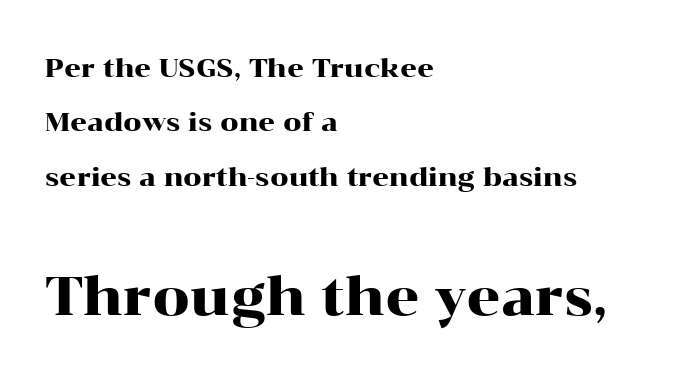
Q: Is the text italic (slanted)? A: No, it is upright.
Q: Is the typeface a serif or a sans-serif typeface? A: Serif.
Q: Is the text underlined? A: No.
Q: How is the paragraph aligned? A: Left-aligned.
Q: Is the spacing between letters normal or unusually wide? A: Normal.
Q: Is the spacing between lines tight, normal or loose? A: Loose.
Q: Which block of text is set in a larger size, the first (top) or the second (bottom)? A: The second (bottom) one.
Q: Width (condensed, normal, or wide)? A: Wide.
Q: Stroke contrast? A: High.
Q: x-height? A: Medium.
Q: Monospaced? A: No.
